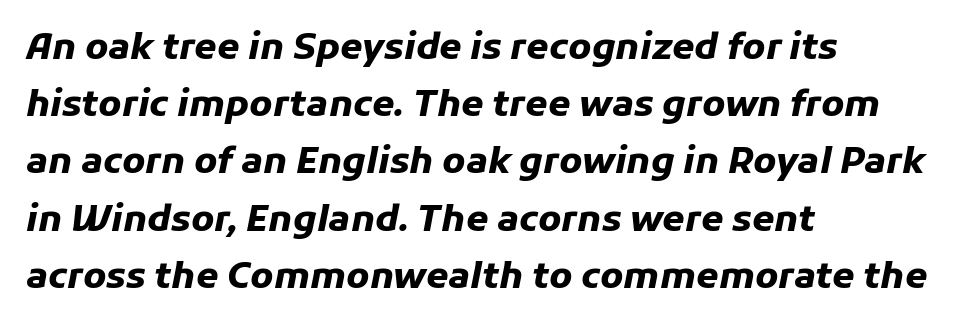
{"italic": "yes", "lean": "right", "slant_degrees": 11, "bold": "yes", "weight": "heavy", "width": "normal", "stroke_contrast": "low", "x_height": "medium", "monospaced": "no", "underline": "no", "align": "left", "line_spacing": "normal", "line_spacing_ratio": 1.59, "letter_spacing": "normal", "letter_spacing_em": 0.0, "glyph_px": 36}
